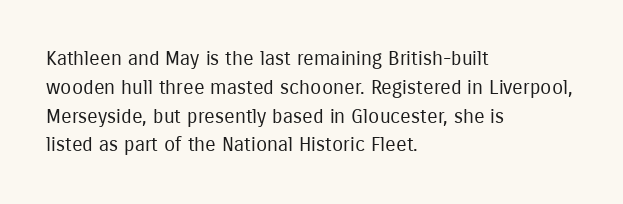
Q: Is the text bold? A: No.
Q: Is the text italic (slanted)? A: No, it is upright.
Q: Is the text underlined? A: No.
Q: How is the paragraph aligned? A: Left-aligned.
Q: Is the spacing between letters normal or unusually wide? A: Normal.
Q: Is the spacing between lines tight, normal or loose? A: Normal.
